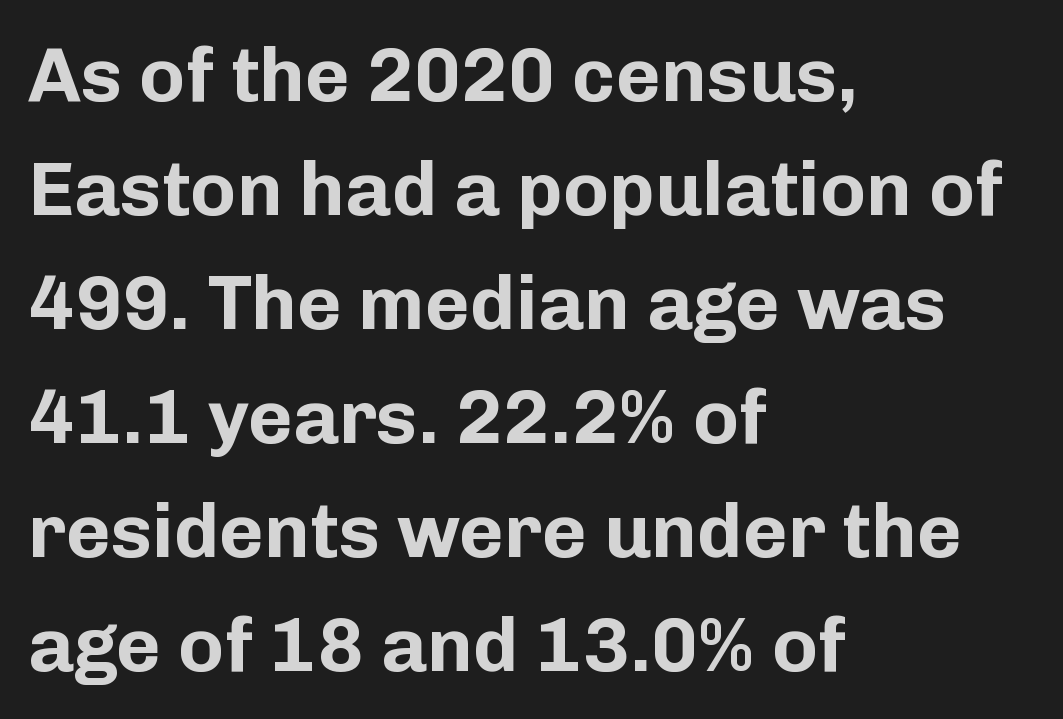
Q: Is the text bold? A: Yes.
Q: Is the text italic (slanted)? A: No, it is upright.
Q: Is the typeface a serif or a sans-serif typeface? A: Sans-serif.
Q: Is the text underlined? A: No.
Q: How is the paragraph aligned? A: Left-aligned.
Q: Is the spacing between letters normal or unusually wide? A: Normal.
Q: Is the spacing between lines tight, normal or loose? A: Normal.
Q: Width (condensed, normal, or wide)? A: Normal.
Q: Stroke contrast? A: Low.
Q: x-height? A: Medium.
Q: Monospaced? A: No.
